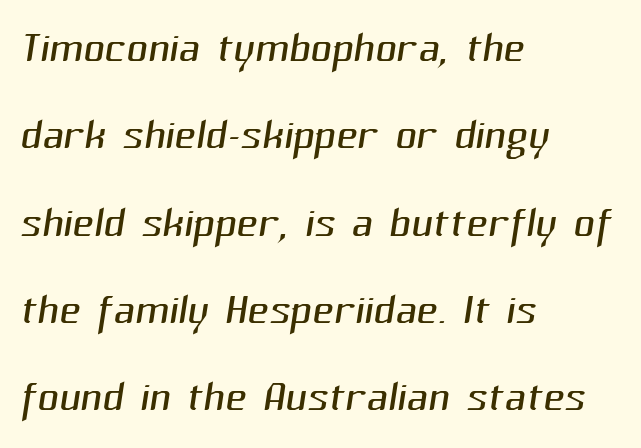
These lines are set flush left with a ragged right edge. Letter spacing: default. Anything drawn beneath the words? Only blank space. The letters advance in unequal steps, a hallmark of proportional type. This is not heavy type; no bold has been used.
